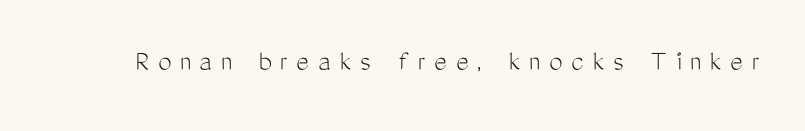
The image shows 30 px light, condensed sans-serif type, upright; set unusually wide letter spacing (+0.29 em), not underlined; medium stroke contrast and a medium x-height.
